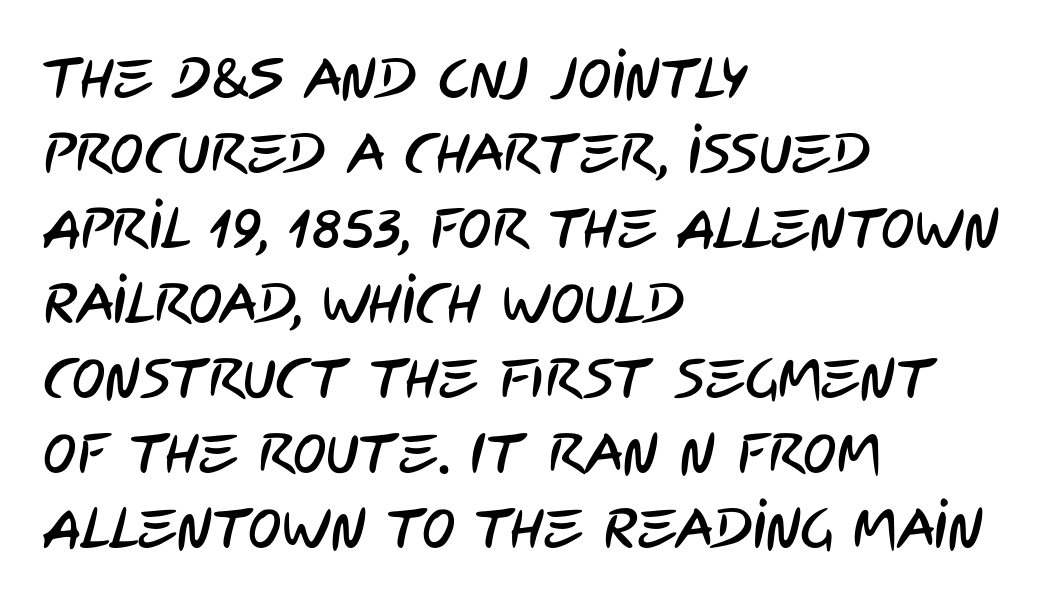
Nope, no serifs anywhere on these letters. Line spacing here is normal. Looks like regular typesetting: each glyph gets only the width it needs. Every row of glyphs begins at an identical x-position on the left. Tracking value appears to be zero — textbook default spacing.
